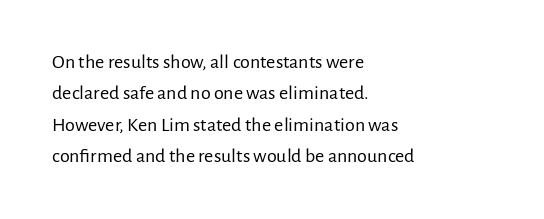
Q: Is the text bold? A: No.
Q: Is the text italic (slanted)? A: No, it is upright.
Q: Is the text underlined? A: No.
Q: How is the paragraph aligned? A: Left-aligned.
Q: Is the spacing between letters normal or unusually wide? A: Normal.
Q: Is the spacing between lines tight, normal or loose? A: Normal.
